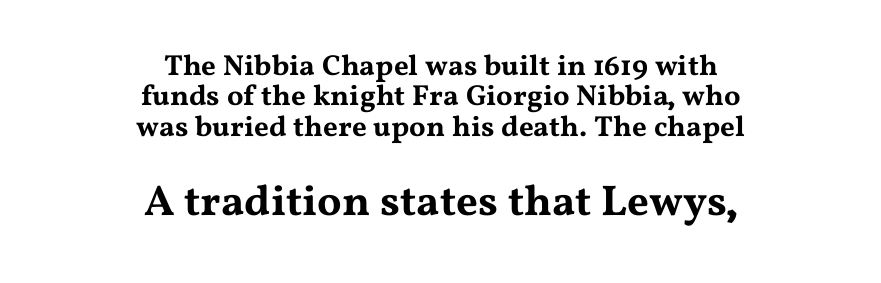
{"serif": "yes", "italic": "no", "width": "wide", "stroke_contrast": "medium", "x_height": "medium", "monospaced": "no", "underline": "no", "align": "center", "line_spacing": "tight", "line_spacing_ratio": 1.05, "letter_spacing": "normal", "letter_spacing_em": 0.0, "larger_block": "second", "size_ratio": 1.48, "glyph_px": 43}
